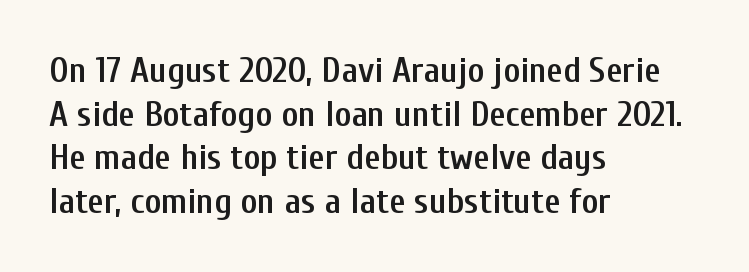
The image shows 36 px semibold, condensed sans-serif type, upright; set left-aligned, line spacing 1.21x, normal letter spacing, not underlined; low stroke contrast and a medium x-height.
